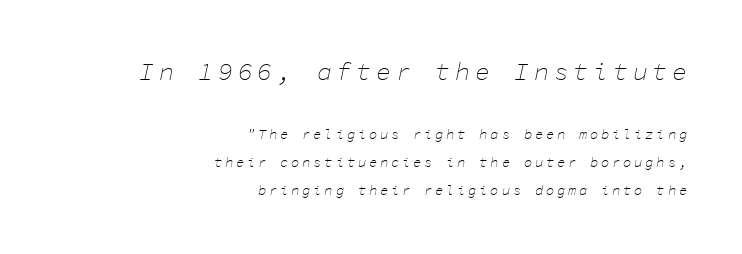
Q: Is the text bold? A: No.
Q: Is the text italic (slanted)? A: Yes, it leans right by about 11 degrees.
Q: Is the text underlined? A: No.
Q: How is the paragraph aligned? A: Right-aligned.
Q: Is the spacing between lines tight, normal or loose? A: Loose.
Q: Which block of text is set in a larger size, the first (top) or the second (bottom)? A: The first (top) one.
